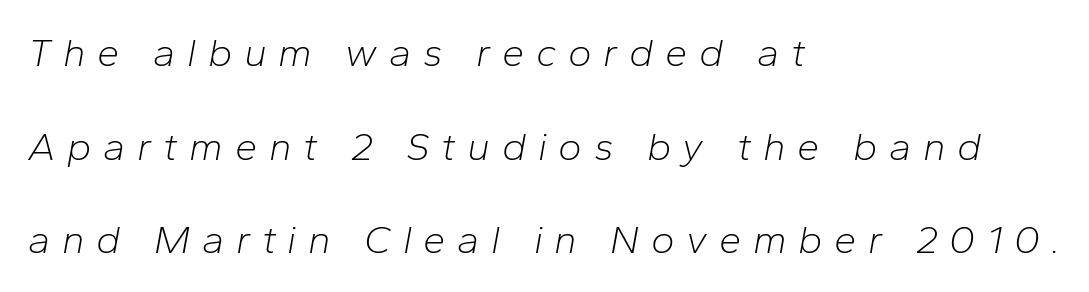
The font sits on the lighter half of the weight spectrum, regular included. Here the designer chose a conventional face with non-uniform glyph widths. The axis of the letterforms is tilted away from vertical. Bare-footed words on every line.
